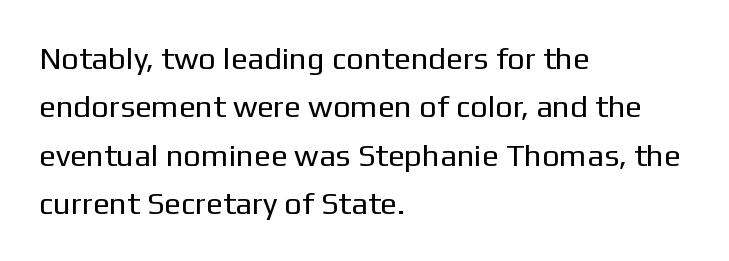
{"serif": "no", "italic": "no", "bold": "no", "weight": "regular", "width": "normal", "stroke_contrast": "low", "x_height": "medium", "monospaced": "no", "underline": "no", "align": "left", "line_spacing": "normal", "line_spacing_ratio": 1.56, "letter_spacing": "normal", "letter_spacing_em": 0.0, "glyph_px": 31}
